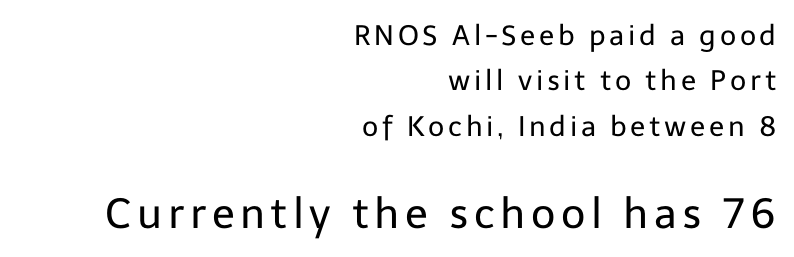
{"serif": "no", "italic": "no", "bold": "no", "weight": "regular", "width": "normal", "stroke_contrast": "low", "x_height": "medium", "monospaced": "no", "underline": "no", "align": "right", "line_spacing": "normal", "line_spacing_ratio": 1.62, "larger_block": "second", "size_ratio": 1.5, "glyph_px": 42}
